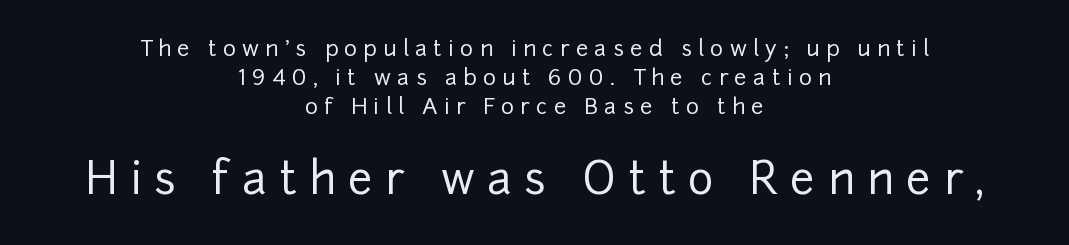
{"serif": "no", "italic": "no", "width": "normal", "stroke_contrast": "low", "x_height": "medium", "monospaced": "no", "underline": "no", "align": "center", "line_spacing": "normal", "line_spacing_ratio": 1.32, "letter_spacing": "wide", "letter_spacing_em": 0.28, "larger_block": "second", "size_ratio": 2.0, "glyph_px": 44}
